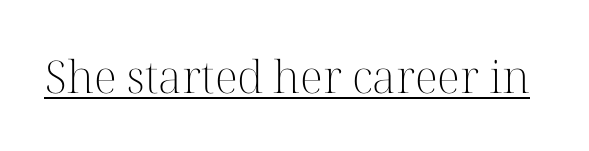
The image shows 45 px light serif type, upright; set normal letter spacing, underlined; high stroke contrast and a medium x-height.
